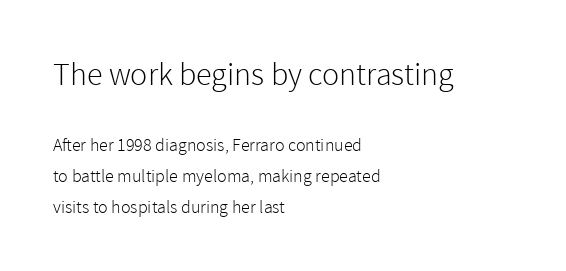
Q: Is the text bold? A: No.
Q: Is the text italic (slanted)? A: No, it is upright.
Q: Is the typeface a serif or a sans-serif typeface? A: Sans-serif.
Q: Is the text underlined? A: No.
Q: How is the paragraph aligned? A: Left-aligned.
Q: Is the spacing between letters normal or unusually wide? A: Normal.
Q: Which block of text is set in a larger size, the first (top) or the second (bottom)? A: The first (top) one.
Q: Width (condensed, normal, or wide)? A: Normal.
Q: x-height? A: Medium.
Q: Monospaced? A: No.
